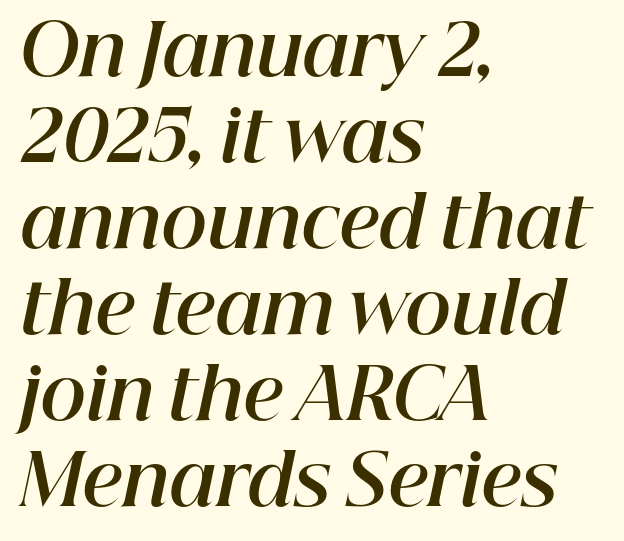
The image shows 70 px bold type, italic (leaning right); set left-aligned, line spacing 1.23x, normal letter spacing, not underlined; high stroke contrast and a medium x-height.
